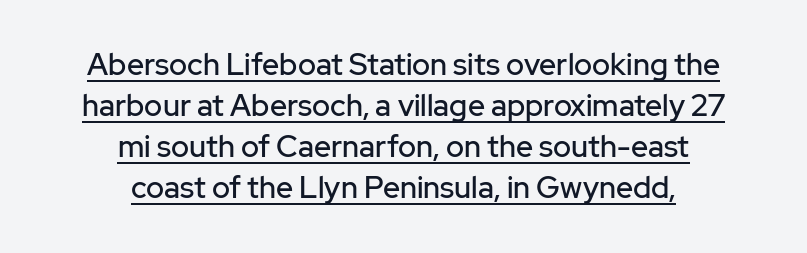
Q: Is the text italic (slanted)? A: No, it is upright.
Q: Is the typeface a serif or a sans-serif typeface? A: Sans-serif.
Q: Is the text underlined? A: Yes.
Q: How is the paragraph aligned? A: Centered.
Q: Is the spacing between letters normal or unusually wide? A: Normal.
Q: Is the spacing between lines tight, normal or loose? A: Normal.
Q: Width (condensed, normal, or wide)? A: Normal.
Q: Stroke contrast? A: Low.
Q: x-height? A: Medium.
Q: Monospaced? A: No.
